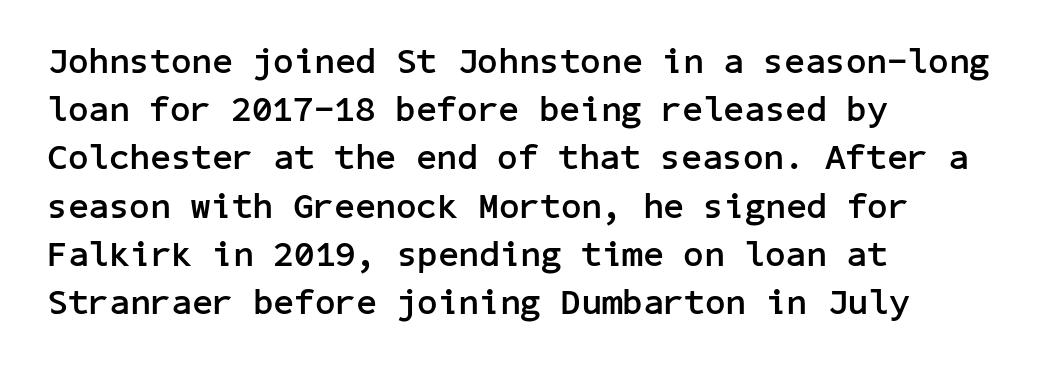
Q: Is the text bold? A: Yes.
Q: Is the text italic (slanted)? A: No, it is upright.
Q: Is the typeface a serif or a sans-serif typeface? A: Sans-serif.
Q: Is the text underlined? A: No.
Q: How is the paragraph aligned? A: Left-aligned.
Q: Is the spacing between letters normal or unusually wide? A: Normal.
Q: Is the spacing between lines tight, normal or loose? A: Normal.
Q: Width (condensed, normal, or wide)? A: Normal.
Q: Stroke contrast? A: Low.
Q: x-height? A: Medium.
